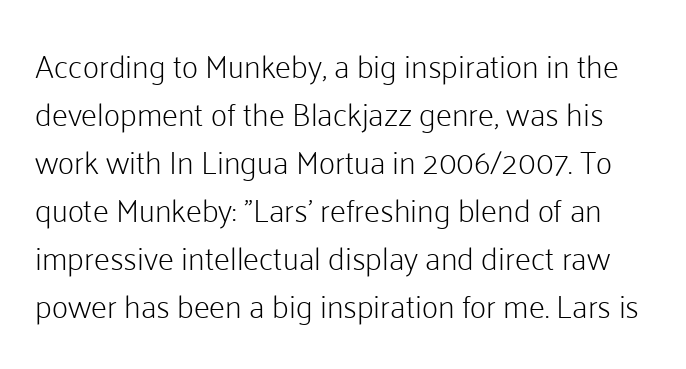
{"serif": "no", "italic": "no", "bold": "no", "weight": "light", "width": "normal", "stroke_contrast": "low", "x_height": "medium", "monospaced": "no", "underline": "no", "line_spacing": "normal", "line_spacing_ratio": 1.5, "letter_spacing": "normal", "letter_spacing_em": 0.0, "glyph_px": 32}
